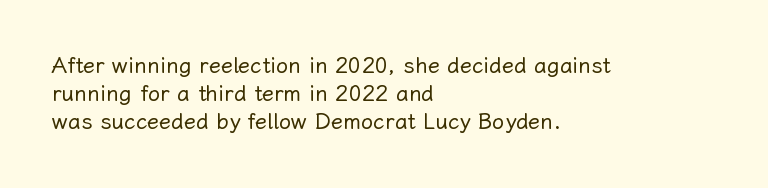
{"italic": "no", "bold": "no", "underline": "no", "align": "left", "line_spacing": "normal", "line_spacing_ratio": 1.28, "letter_spacing": "normal", "letter_spacing_em": 0.0, "glyph_px": 22}
